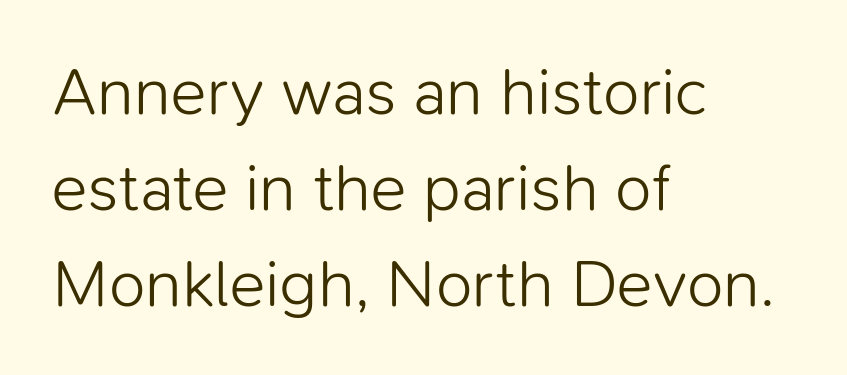
The image shows 67 px light sans-serif type, upright; set left-aligned, normal line spacing (1.43x), normal letter spacing, not underlined; low stroke contrast and a medium x-height.
